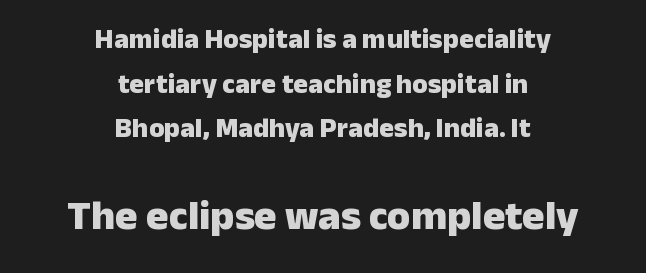
The image shows 42 px heavy sans-serif type, upright; set centered, normal line spacing (1.59x), normal letter spacing, not underlined; the second (bottom) block is 1.5x larger; low stroke contrast and a medium x-height.
